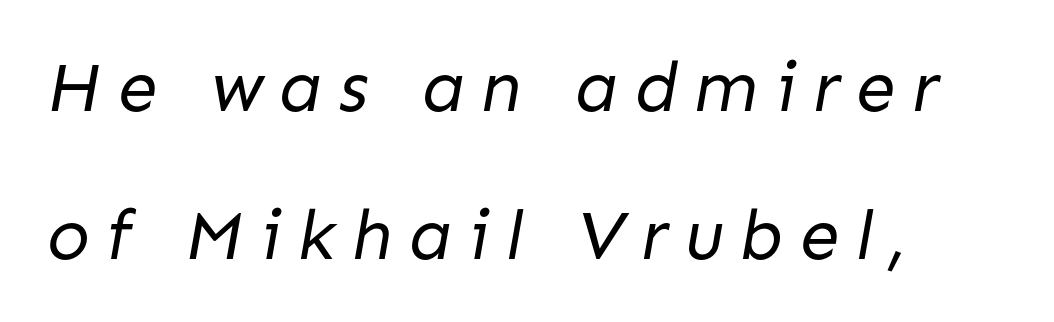
The image shows 71 px regular-weight sans-serif type; set left-aligned, loose line spacing (2.08x), unusually wide letter spacing (+0.23 em), not underlined; low stroke contrast and a medium x-height.
